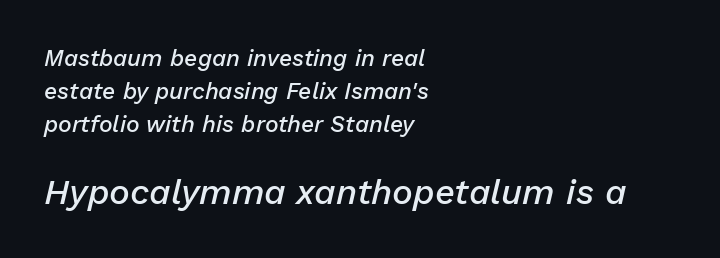
{"italic": "yes", "lean": "right", "slant_degrees": 13, "bold": "semi", "weight": "semibold", "width": "normal", "stroke_contrast": "low", "x_height": "medium", "monospaced": "no", "underline": "no", "align": "left", "line_spacing": "normal", "line_spacing_ratio": 1.44, "letter_spacing": "normal", "letter_spacing_em": 0.0, "larger_block": "second", "size_ratio": 1.52, "glyph_px": 35}
